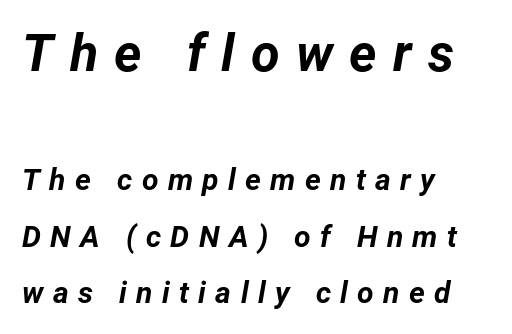
Q: Is the text bold? A: Yes.
Q: Is the text italic (slanted)? A: Yes, it leans right by about 12 degrees.
Q: Is the text underlined? A: No.
Q: How is the paragraph aligned? A: Left-aligned.
Q: Is the spacing between letters normal or unusually wide? A: Unusually wide.
Q: Which block of text is set in a larger size, the first (top) or the second (bottom)? A: The first (top) one.
Q: Width (condensed, normal, or wide)? A: Normal.
Q: Stroke contrast? A: Low.
Q: x-height? A: Medium.
Q: Monospaced? A: No.
